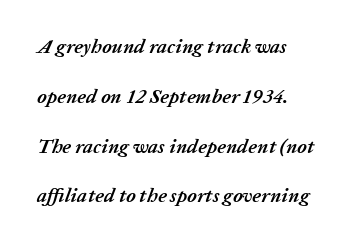
When letters slant like this, we call the style italic. Words float on clear page, feet unadorned. Heavy-handed strokes throughout: this text is bold. Between one letter and the next there's only the usual sliver of space. Whoever set this chose breathing room over compactness in the vertical rhythm.
